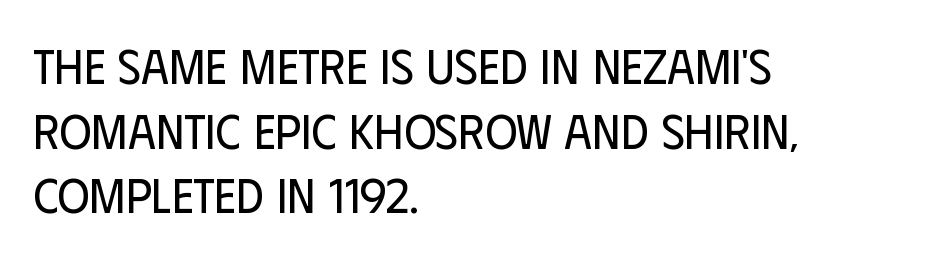
The image shows 49 px regular-weight, condensed sans-serif type, upright; set left-aligned, normal line spacing (1.32x), normal letter spacing, not underlined; low stroke contrast and a large x-height.
